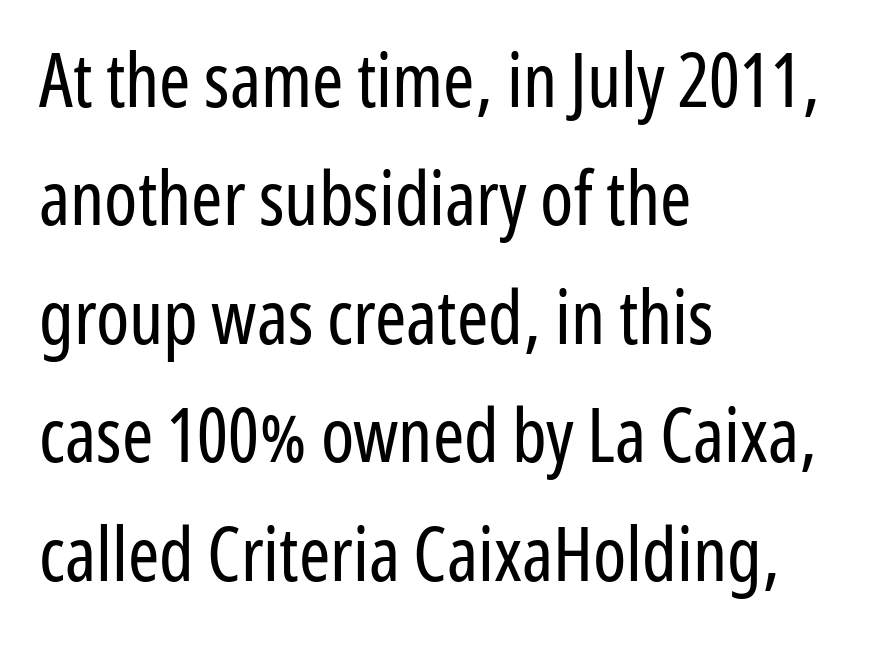
{"serif": "no", "italic": "no", "bold": "no", "weight": "regular", "width": "condensed", "stroke_contrast": "low", "x_height": "medium", "monospaced": "no", "underline": "no", "align": "left", "line_spacing": "normal", "line_spacing_ratio": 1.58, "letter_spacing": "normal", "letter_spacing_em": 0.0, "glyph_px": 75}
